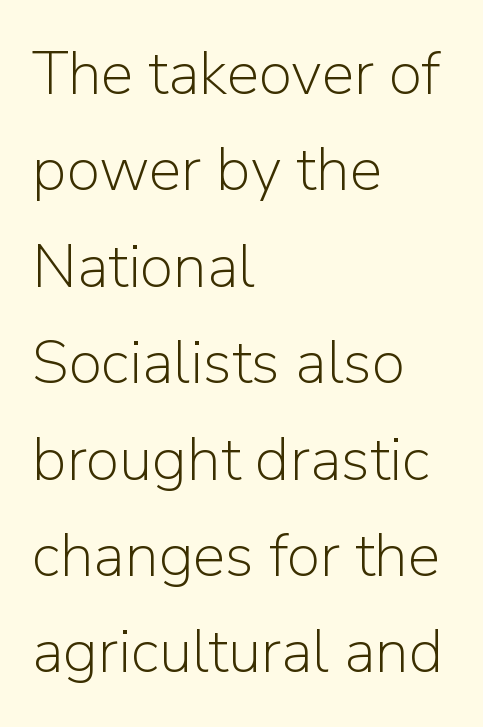
Q: Is the text bold? A: No.
Q: Is the text italic (slanted)? A: No, it is upright.
Q: Is the typeface a serif or a sans-serif typeface? A: Sans-serif.
Q: Is the text underlined? A: No.
Q: How is the paragraph aligned? A: Left-aligned.
Q: Is the spacing between letters normal or unusually wide? A: Normal.
Q: Is the spacing between lines tight, normal or loose? A: Normal.
Q: Width (condensed, normal, or wide)? A: Normal.
Q: Stroke contrast? A: Low.
Q: x-height? A: Medium.
Q: Monospaced? A: No.
